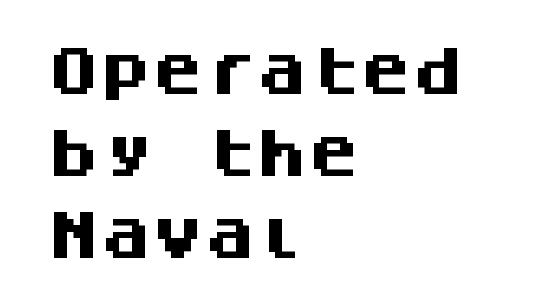
Q: Is the text bold? A: Yes.
Q: Is the text italic (slanted)? A: No, it is upright.
Q: Is the typeface a serif or a sans-serif typeface? A: Sans-serif.
Q: Is the text underlined? A: No.
Q: How is the paragraph aligned? A: Left-aligned.
Q: Is the spacing between letters normal or unusually wide? A: Normal.
Q: Is the spacing between lines tight, normal or loose? A: Normal.
Q: Width (condensed, normal, or wide)? A: Normal.
Q: Stroke contrast? A: Medium.
Q: x-height? A: Large.
Q: Monospaced? A: Yes.
